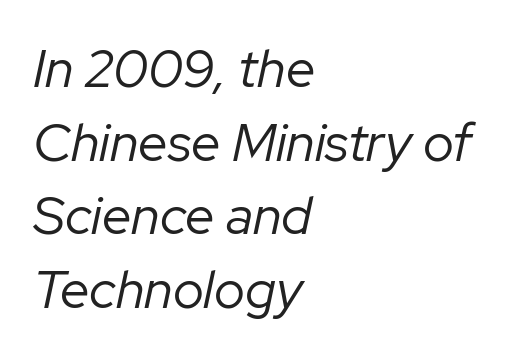
Q: Is the text bold? A: No.
Q: Is the text italic (slanted)? A: Yes, it leans right by about 12 degrees.
Q: Is the text underlined? A: No.
Q: How is the paragraph aligned? A: Left-aligned.
Q: Is the spacing between letters normal or unusually wide? A: Normal.
Q: Is the spacing between lines tight, normal or loose? A: Normal.
Q: Width (condensed, normal, or wide)? A: Normal.
Q: Stroke contrast? A: Low.
Q: x-height? A: Medium.
Q: Monospaced? A: No.
